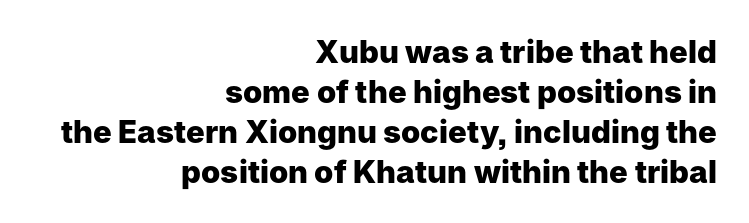
The image shows 31 px heavy sans-serif type, upright; set right-aligned, normal line spacing (1.29x), normal letter spacing, not underlined; low stroke contrast and a medium x-height.
